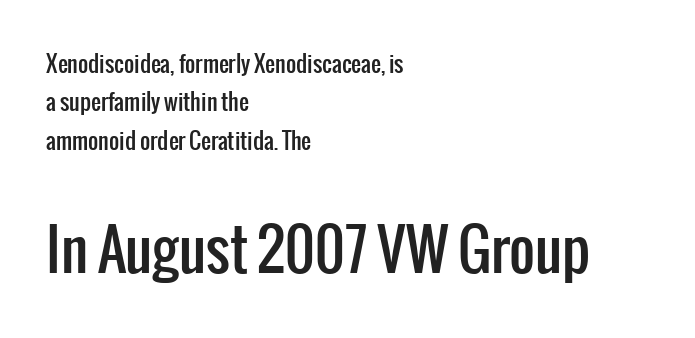
Q: Is the text italic (slanted)? A: No, it is upright.
Q: Is the typeface a serif or a sans-serif typeface? A: Sans-serif.
Q: Is the text underlined? A: No.
Q: How is the paragraph aligned? A: Left-aligned.
Q: Is the spacing between letters normal or unusually wide? A: Normal.
Q: Which block of text is set in a larger size, the first (top) or the second (bottom)? A: The second (bottom) one.
Q: Width (condensed, normal, or wide)? A: Condensed.
Q: Stroke contrast? A: Low.
Q: x-height? A: Medium.
Q: Monospaced? A: No.
